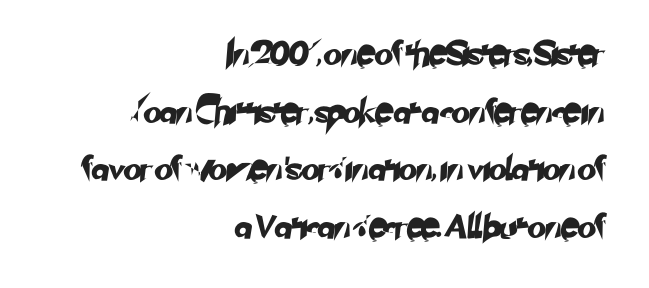
{"underline": "no", "align": "right", "line_spacing": "loose", "line_spacing_ratio": 2.4, "letter_spacing": "normal", "letter_spacing_em": 0.0, "glyph_px": 24}
